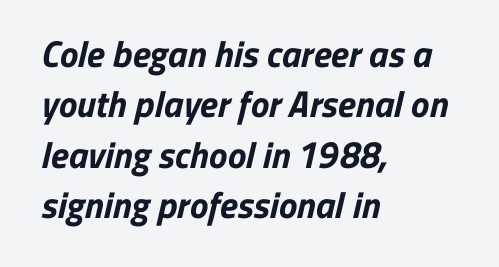
The image shows 37 px bold sans-serif type; set left-aligned, normal line spacing (1.36x), normal letter spacing, not underlined; low stroke contrast and a medium x-height.
